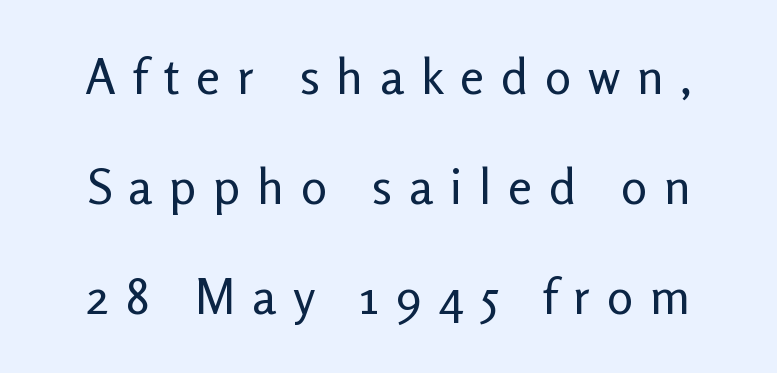
Inter-character spacing is expanded well beyond the font's built-in metrics. Stroke mass is kept to a normal reading level or below. Nope, not italic — everything's standing straight. Nobody drew a line under any word here.
